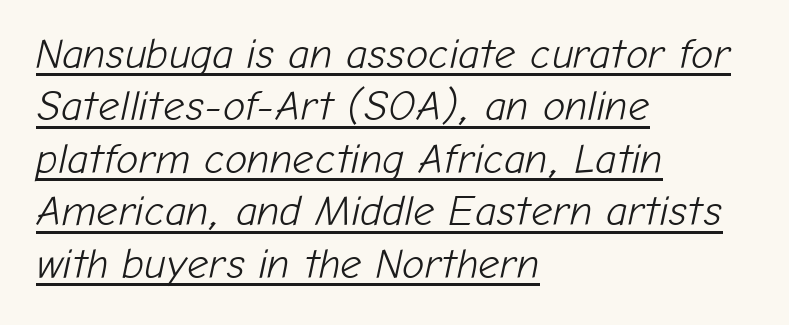
Q: Is the text bold? A: No.
Q: Is the text italic (slanted)? A: Yes, it leans right by about 12 degrees.
Q: Is the text underlined? A: Yes.
Q: How is the paragraph aligned? A: Left-aligned.
Q: Is the spacing between letters normal or unusually wide? A: Normal.
Q: Is the spacing between lines tight, normal or loose? A: Normal.
Q: Width (condensed, normal, or wide)? A: Normal.
Q: Stroke contrast? A: Low.
Q: x-height? A: Medium.
Q: Monospaced? A: No.
